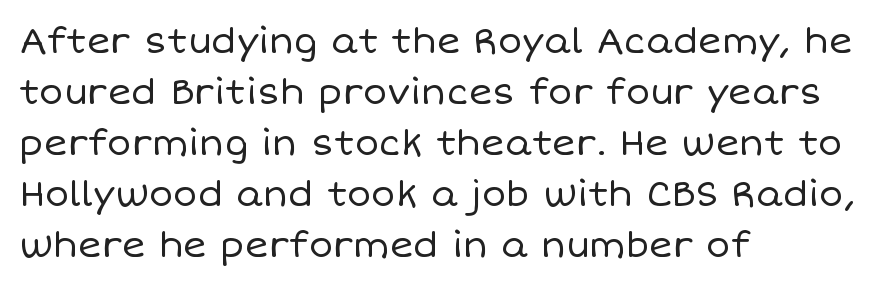
Q: Is the text bold? A: No.
Q: Is the text italic (slanted)? A: No, it is upright.
Q: Is the text underlined? A: No.
Q: How is the paragraph aligned? A: Left-aligned.
Q: Is the spacing between letters normal or unusually wide? A: Normal.
Q: Is the spacing between lines tight, normal or loose? A: Normal.
Q: Width (condensed, normal, or wide)? A: Normal.
Q: Stroke contrast? A: Low.
Q: x-height? A: Large.
Q: Monospaced? A: No.
